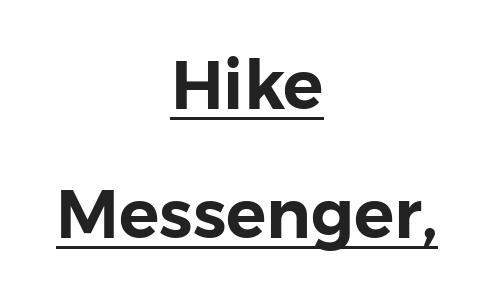
Q: Is the text italic (slanted)? A: No, it is upright.
Q: Is the typeface a serif or a sans-serif typeface? A: Sans-serif.
Q: Is the text underlined? A: Yes.
Q: How is the paragraph aligned? A: Centered.
Q: Is the spacing between letters normal or unusually wide? A: Normal.
Q: Is the spacing between lines tight, normal or loose? A: Loose.
Q: Width (condensed, normal, or wide)? A: Normal.
Q: Stroke contrast? A: Low.
Q: x-height? A: Medium.
Q: Monospaced? A: No.
